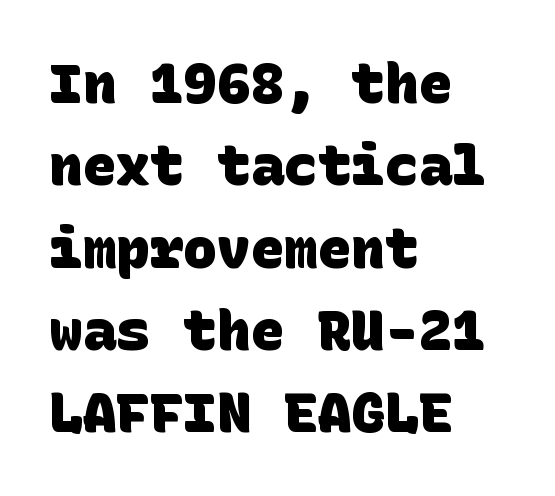
The image shows 56 px heavy sans-serif type; set left-aligned, normal line spacing (1.47x), normal letter spacing, not underlined; low stroke contrast and a large x-height.
